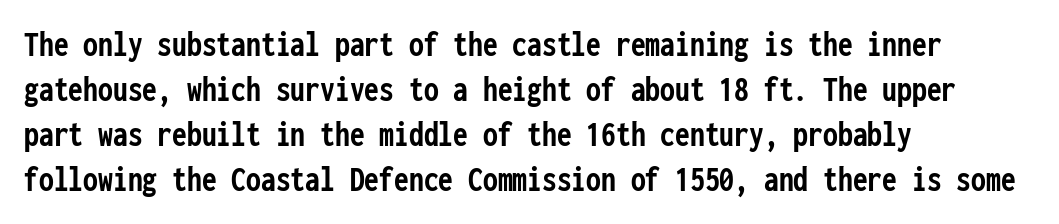
{"serif": "no", "italic": "no", "bold": "yes", "weight": "semibold", "width": "condensed", "stroke_contrast": "low", "x_height": "medium", "monospaced": "yes", "underline": "no", "align": "left", "line_spacing_ratio": 1.22, "letter_spacing": "normal", "letter_spacing_em": 0.0, "glyph_px": 37}
